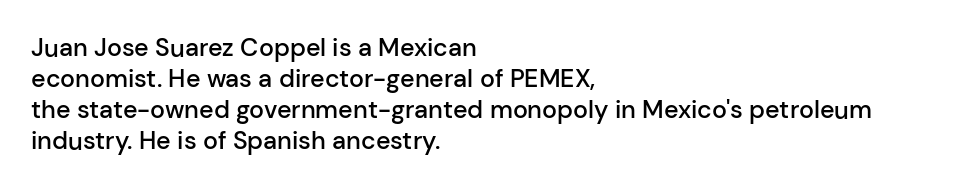
Q: Is the text bold? A: Semi-bold.
Q: Is the text italic (slanted)? A: No, it is upright.
Q: Is the text underlined? A: No.
Q: How is the paragraph aligned? A: Left-aligned.
Q: Is the spacing between letters normal or unusually wide? A: Normal.
